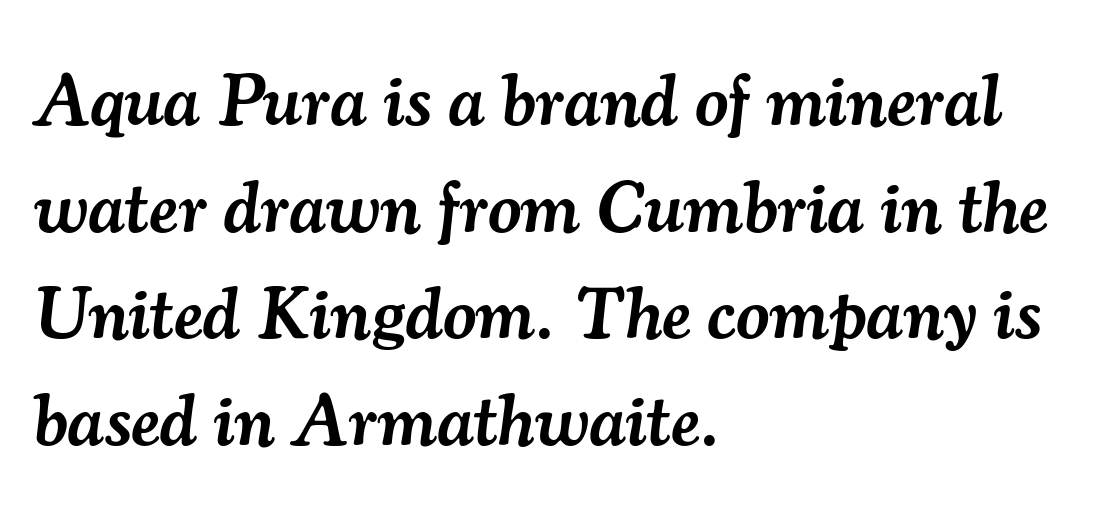
The image shows 73 px semibold serif type, italic (leaning right); set left-aligned, normal line spacing (1.46x), normal letter spacing, not underlined; medium stroke contrast and a small x-height.
